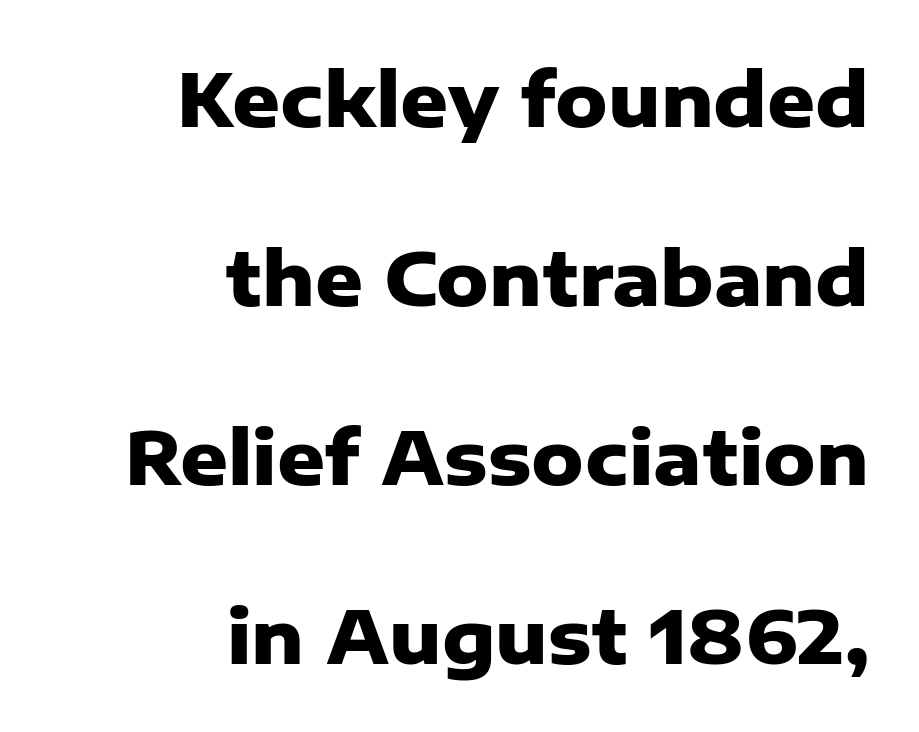
The image shows 74 px heavy sans-serif type, upright; set right-aligned, loose line spacing (2.42x), normal letter spacing, not underlined; low stroke contrast and a medium x-height.
